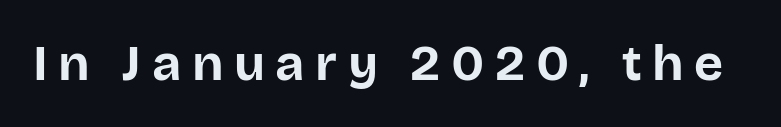
This sample has the flowing, uneven cadence of proportional lettering. The lettering stays uniformly vertical, giving the passage a roman look. Summary of weight: heavy, a full bold. Words float on clear page, feet unadorned. Check where the strokes stop: nothing finishes them off — pure sans. What stands out about the letter spacing? Its width — letters are far apart.
